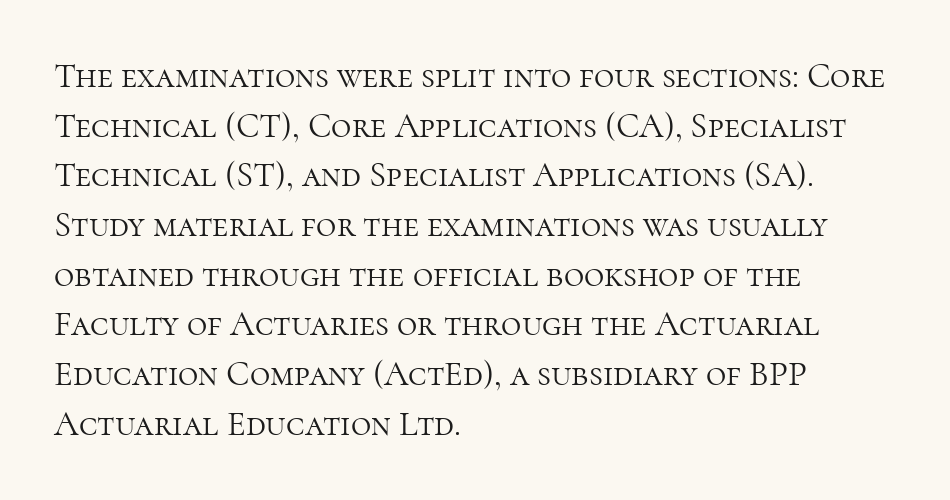
These lines stack with their left ends in a neat column. The letters sit at their default tracking, neither squeezed nor spread. Compared with a typical body face, this is equally light or lighter still. Varying glyph widths throughout — classic text-font behaviour.
